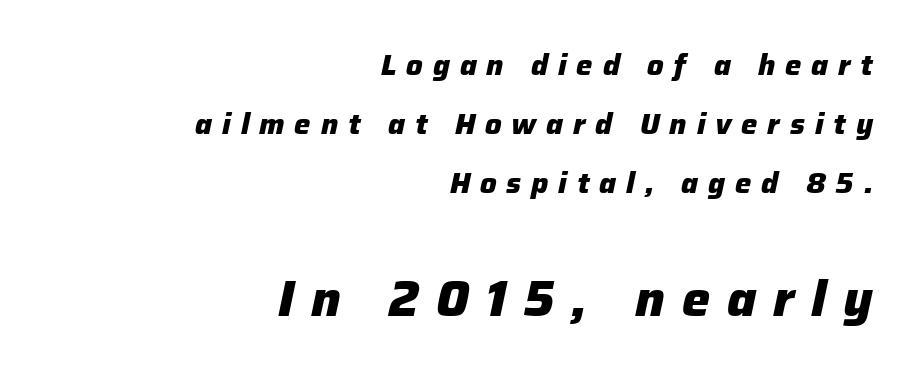
You could only call the tracking loose — the letters float apart. Each row of text sits above clean, open space. Type size steps up from the first block to the second. Each line ends at the same right margin while the left side varies.
